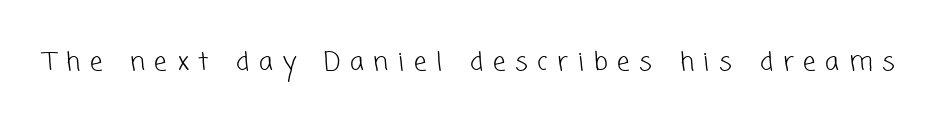
The specimen omits any rule beneath the text block's lines. Is the type heavy? It reads as light-to-regular instead. Between one letter and the next there's a generous, obvious gap.
